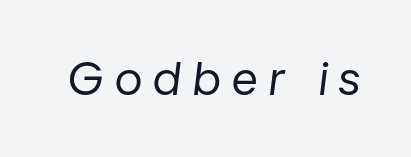
Look at the tracking — it's clearly loosened, letters drifting apart. The passage shown leans; its letterforms are oblique. No heavy texture on the line: the type isn't bold. Spacing verdict: proportional, widths tailored to each character. The area under the type is left untouched.
